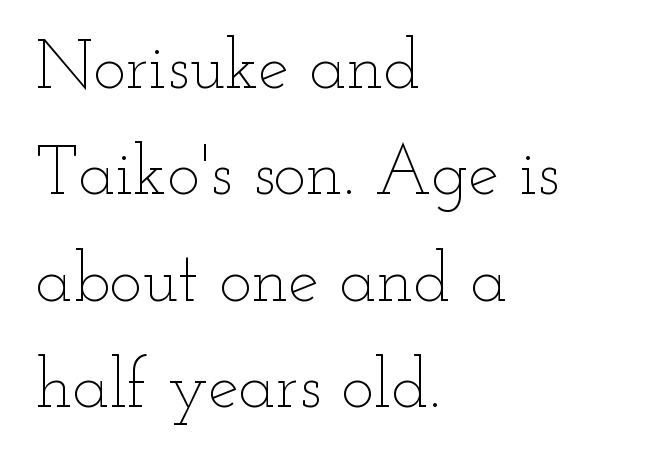
Q: Is the text bold? A: No.
Q: Is the text italic (slanted)? A: No, it is upright.
Q: Is the text underlined? A: No.
Q: How is the paragraph aligned? A: Left-aligned.
Q: Is the spacing between letters normal or unusually wide? A: Normal.
Q: Is the spacing between lines tight, normal or loose? A: Normal.
Q: Width (condensed, normal, or wide)? A: Wide.
Q: Stroke contrast? A: Low.
Q: x-height? A: Small.
Q: Monospaced? A: No.
